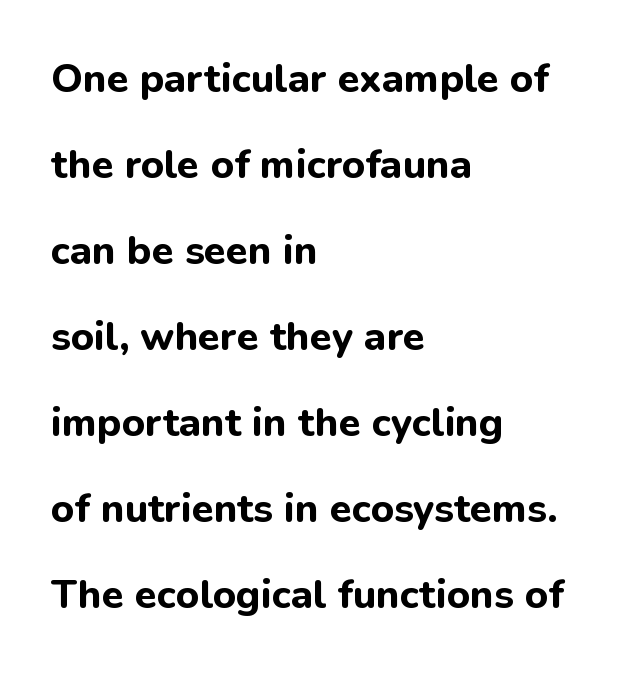
Default kerning and tracking; the words read as compact shapes. This rendering uses left alignment, leaving the right contour irregular. The type family on display is of the sans-serif kind. This block would shrink considerably if given ordinary leading; it's expanded now.
